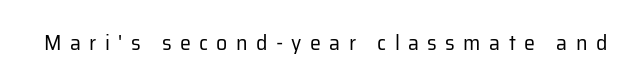
Q: Is the text bold? A: No.
Q: Is the text italic (slanted)? A: No, it is upright.
Q: Is the text underlined? A: No.
Q: Is the spacing between letters normal or unusually wide? A: Unusually wide.
